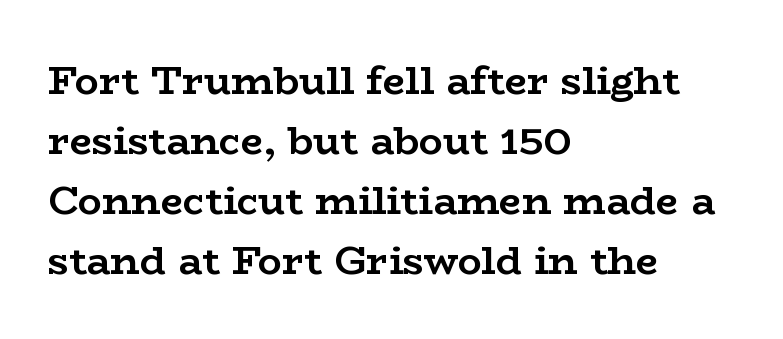
These lines are composed in type with serifs. Do the characters align in a grid? No, the font is proportional. When letters stand straight like this, we call the style roman or upright. Stroke thickness is high; the sample reads as a true bold.
